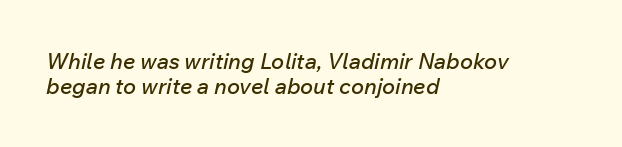
{"italic": "yes", "lean": "right", "slant_degrees": 12, "underline": "no", "align": "left", "line_spacing": "tight", "line_spacing_ratio": 1.14, "letter_spacing": "normal", "letter_spacing_em": 0.0, "glyph_px": 22}
